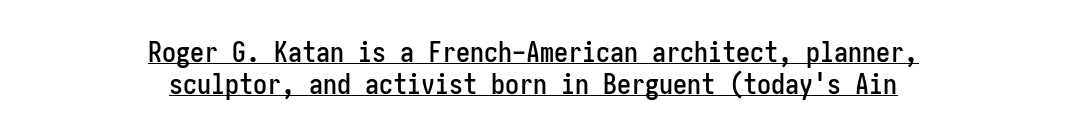
Q: Is the text italic (slanted)? A: No, it is upright.
Q: Is the typeface a serif or a sans-serif typeface? A: Sans-serif.
Q: Is the text underlined? A: Yes.
Q: How is the paragraph aligned? A: Centered.
Q: Is the spacing between letters normal or unusually wide? A: Normal.
Q: Is the spacing between lines tight, normal or loose? A: Tight.
Q: Width (condensed, normal, or wide)? A: Condensed.
Q: Stroke contrast? A: Low.
Q: x-height? A: Medium.
